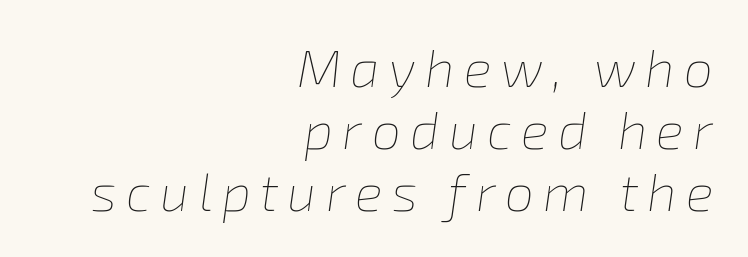
The image shows 52 px thin type, italic (leaning right); set right-aligned, line spacing 1.19x, not underlined; low stroke contrast and a medium x-height.
